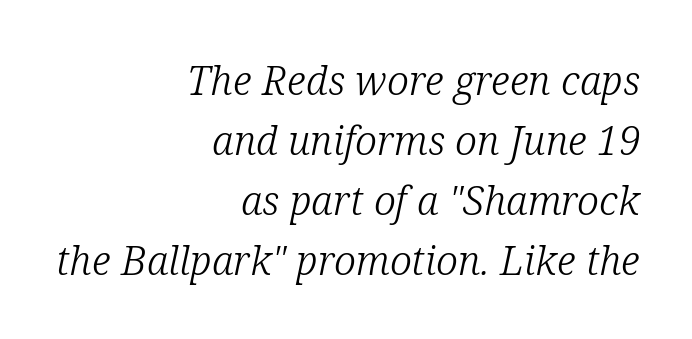
The image shows 40 px light serif type, italic (leaning right); set right-aligned, normal line spacing (1.5x), normal letter spacing, not underlined; low stroke contrast and a medium x-height.
